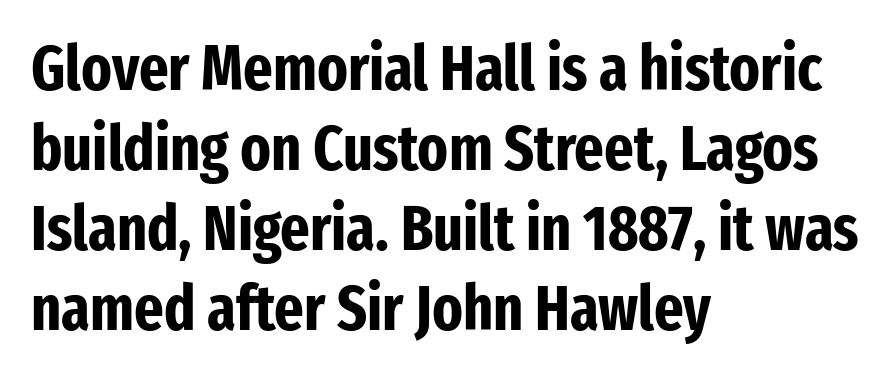
The lettering holds an erect, upright posture throughout. The glyphs in this specimen are sans serif. The passage shown is typed in a proportional face where columns would drift. Its strokes are broad and dark, the hallmark of bold type. Plain, unruled lines of type.
